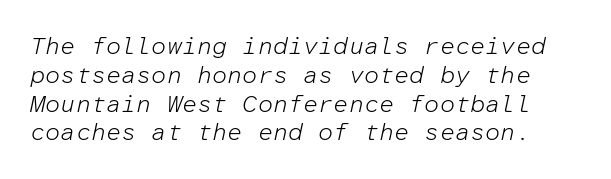
The image shows 24 px text type, italic (leaning right); set line spacing 1.2x, normal letter spacing, not underlined.
